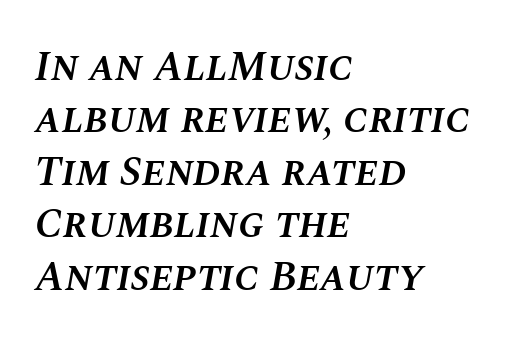
Q: Is the text bold? A: Semi-bold.
Q: Is the text italic (slanted)? A: Yes, it leans right by about 10 degrees.
Q: Is the text underlined? A: No.
Q: How is the paragraph aligned? A: Left-aligned.
Q: Is the spacing between letters normal or unusually wide? A: Normal.
Q: Is the spacing between lines tight, normal or loose? A: Normal.
Q: Width (condensed, normal, or wide)? A: Normal.
Q: Stroke contrast? A: Medium.
Q: x-height? A: Large.
Q: Monospaced? A: No.
